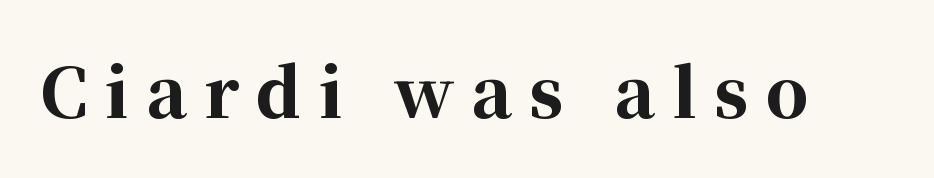
The image shows 67 px bold serif type, upright; set unusually wide letter spacing (+0.26 em), not underlined; high stroke contrast and a medium x-height.
